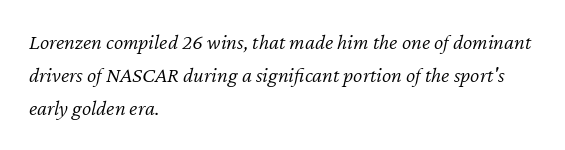
The image shows 22 px text type, italic (leaning right); set left-aligned, normal line spacing (1.51x), normal letter spacing, not underlined.
